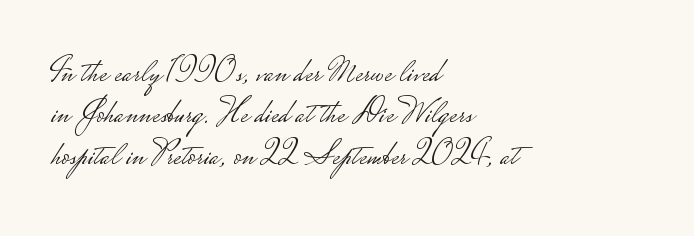
{"serif": "no", "bold": "no", "weight": "light", "width": "wide", "stroke_contrast": "low", "monospaced": "no", "underline": "no", "align": "left", "line_spacing_ratio": 1.22, "letter_spacing": "normal", "letter_spacing_em": 0.0, "glyph_px": 34}
